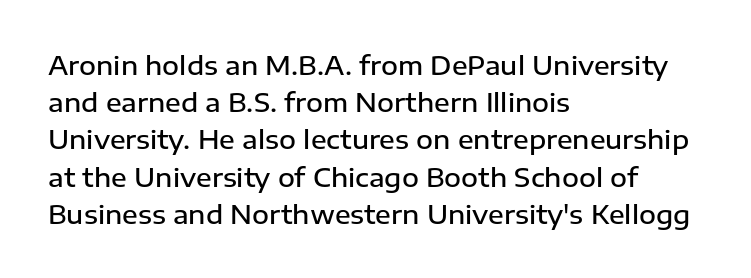
{"italic": "no", "bold": "semi", "underline": "no", "align": "left", "line_spacing": "normal", "line_spacing_ratio": 1.43, "letter_spacing": "normal", "letter_spacing_em": 0.0, "glyph_px": 26}
